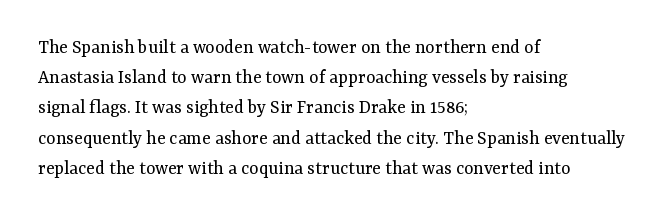
The image shows 20 px text type, upright; set left-aligned, normal line spacing (1.51x), normal letter spacing, not underlined.
